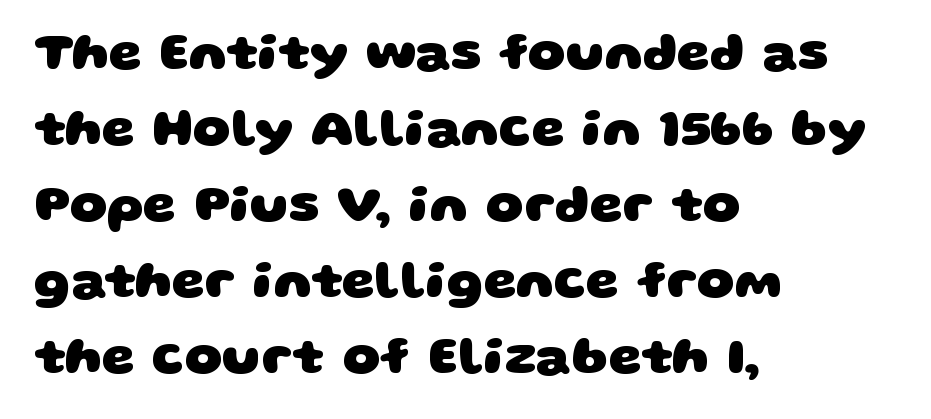
{"serif": "no", "bold": "yes", "weight": "heavy", "width": "wide", "stroke_contrast": "low", "x_height": "large", "monospaced": "no", "underline": "no", "align": "left", "line_spacing": "normal", "line_spacing_ratio": 1.46, "letter_spacing": "normal", "letter_spacing_em": 0.0, "glyph_px": 52}
